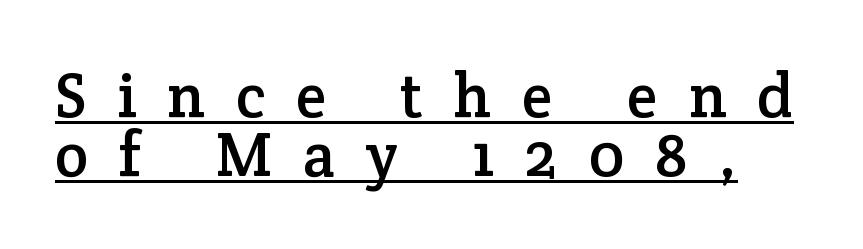
Q: Is the text italic (slanted)? A: No, it is upright.
Q: Is the typeface a serif or a sans-serif typeface? A: Serif.
Q: Is the text underlined? A: Yes.
Q: Is the spacing between letters normal or unusually wide? A: Unusually wide.
Q: Is the spacing between lines tight, normal or loose? A: Tight.
Q: Width (condensed, normal, or wide)? A: Normal.
Q: Stroke contrast? A: Low.
Q: x-height? A: Medium.
Q: Monospaced? A: No.
